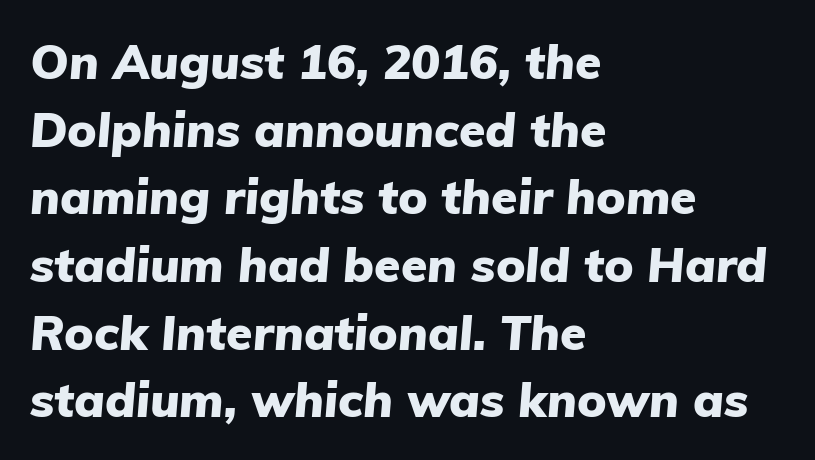
{"italic": "yes", "lean": "right", "slant_degrees": 5, "bold": "yes", "weight": "heavy", "width": "normal", "stroke_contrast": "low", "x_height": "medium", "monospaced": "no", "underline": "no", "align": "left", "line_spacing": "normal", "line_spacing_ratio": 1.41, "letter_spacing": "normal", "letter_spacing_em": 0.0, "glyph_px": 48}
